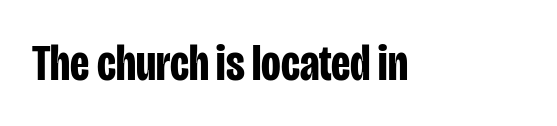
Q: Is the text bold? A: Yes.
Q: Is the text italic (slanted)? A: No, it is upright.
Q: Is the typeface a serif or a sans-serif typeface? A: Sans-serif.
Q: Is the text underlined? A: No.
Q: Is the spacing between letters normal or unusually wide? A: Normal.
Q: Width (condensed, normal, or wide)? A: Condensed.
Q: Stroke contrast? A: Low.
Q: x-height? A: Large.
Q: Monospaced? A: No.
